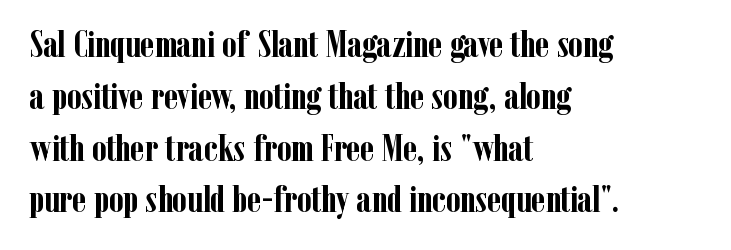
The designer left line spacing at the default. The face used here is rendered with its standard letterfit. Every stem runs plumb, perpendicular to the baseline. Are there feet on the stems? There are — it's a serif. The rendering anchors every line to the left-hand side.
